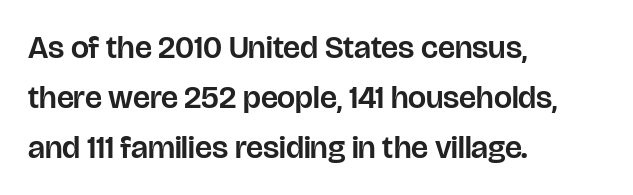
{"serif": "no", "italic": "no", "width": "normal", "stroke_contrast": "low", "x_height": "large", "monospaced": "no", "underline": "no", "align": "left", "line_spacing": "normal", "line_spacing_ratio": 1.56, "letter_spacing": "normal", "letter_spacing_em": 0.0, "glyph_px": 32}
